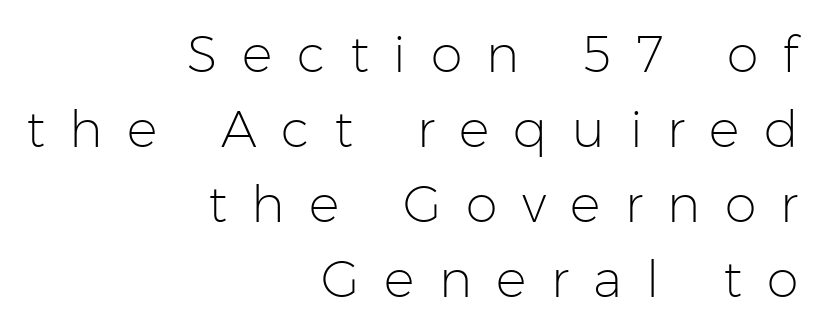
Q: Is the text bold? A: No.
Q: Is the text italic (slanted)? A: No, it is upright.
Q: Is the typeface a serif or a sans-serif typeface? A: Sans-serif.
Q: Is the text underlined? A: No.
Q: How is the paragraph aligned? A: Right-aligned.
Q: Is the spacing between letters normal or unusually wide? A: Unusually wide.
Q: Is the spacing between lines tight, normal or loose? A: Normal.
Q: Width (condensed, normal, or wide)? A: Normal.
Q: Stroke contrast? A: Low.
Q: x-height? A: Medium.
Q: Monospaced? A: No.
